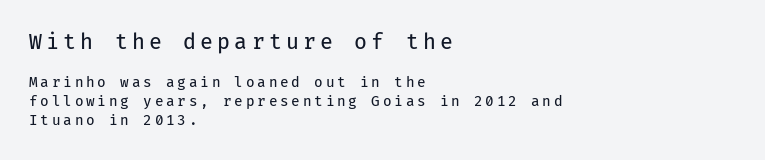
Q: Is the text bold? A: No.
Q: Is the text italic (slanted)? A: No, it is upright.
Q: Is the text underlined? A: No.
Q: How is the paragraph aligned? A: Left-aligned.
Q: Is the spacing between letters normal or unusually wide? A: Unusually wide.
Q: Is the spacing between lines tight, normal or loose? A: Normal.
Q: Which block of text is set in a larger size, the first (top) or the second (bottom)? A: The first (top) one.
